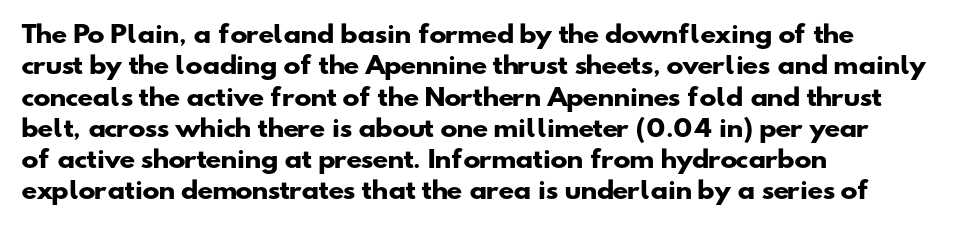
{"bold": "yes", "underline": "no", "align": "left", "line_spacing": "normal", "line_spacing_ratio": 1.36, "letter_spacing": "normal", "letter_spacing_em": 0.0, "glyph_px": 23}
